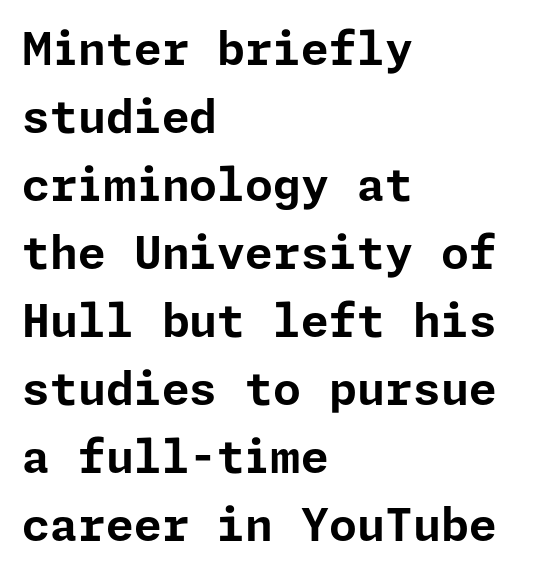
{"serif": "no", "italic": "no", "bold": "yes", "weight": "bold", "width": "normal", "stroke_contrast": "low", "x_height": "medium", "underline": "no", "align": "left", "line_spacing": "normal", "line_spacing_ratio": 1.51, "letter_spacing": "normal", "letter_spacing_em": 0.0, "glyph_px": 45}
